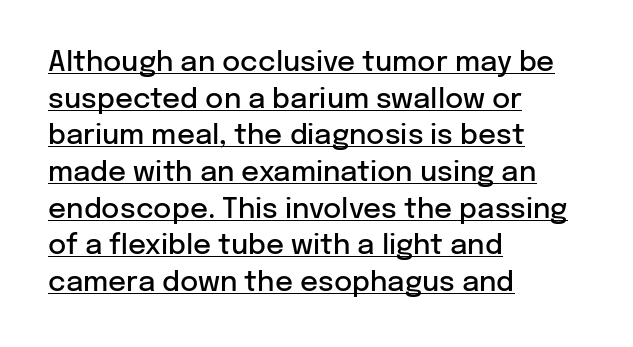
{"serif": "no", "italic": "no", "bold": "semi", "weight": "semibold", "width": "normal", "stroke_contrast": "low", "x_height": "medium", "monospaced": "no", "underline": "yes", "align": "left", "line_spacing": "normal", "line_spacing_ratio": 1.31, "letter_spacing": "normal", "letter_spacing_em": 0.0, "glyph_px": 28}
